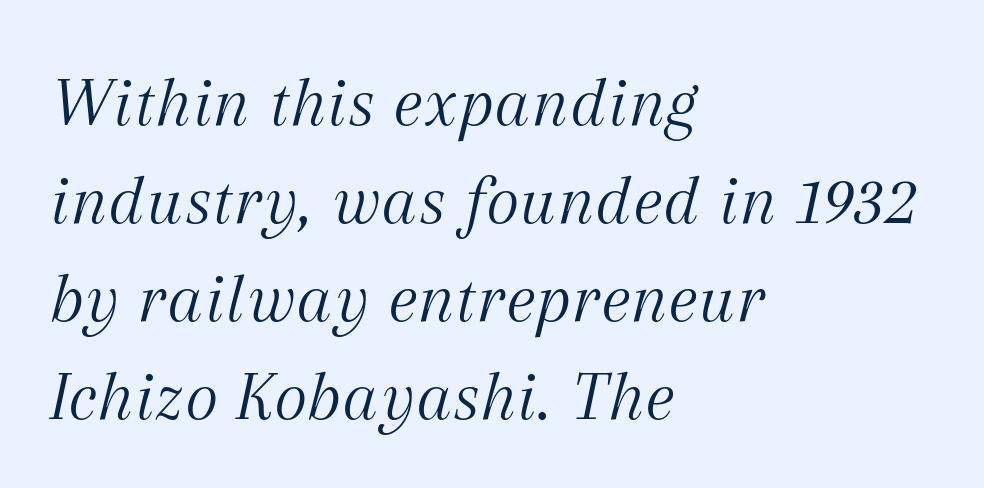
The image shows 72 px light serif type, italic (leaning right); set left-aligned, normal line spacing (1.36x), normal letter spacing, not underlined; medium stroke contrast and a medium x-height.
